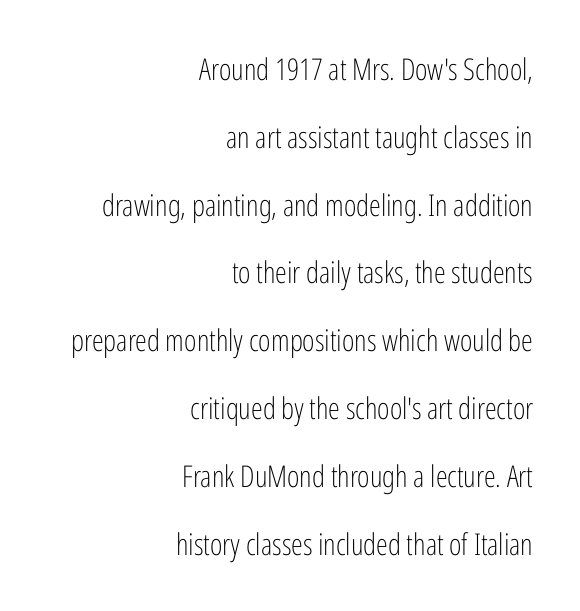
{"serif": "no", "italic": "no", "bold": "no", "weight": "light", "width": "condensed", "stroke_contrast": "low", "x_height": "medium", "monospaced": "no", "underline": "no", "align": "right", "line_spacing": "loose", "line_spacing_ratio": 2.26, "letter_spacing": "normal", "letter_spacing_em": 0.0, "glyph_px": 30}
